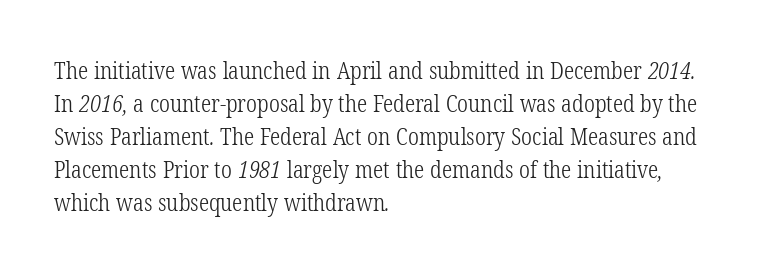
Q: Is the text bold? A: No.
Q: Is the text underlined? A: No.
Q: How is the paragraph aligned? A: Left-aligned.
Q: Is the spacing between letters normal or unusually wide? A: Normal.
Q: Is the spacing between lines tight, normal or loose? A: Normal.
